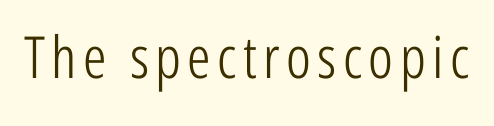
{"serif": "no", "italic": "no", "bold": "no", "weight": "light", "width": "condensed", "stroke_contrast": "low", "x_height": "medium", "monospaced": "no", "underline": "no", "glyph_px": 58}
